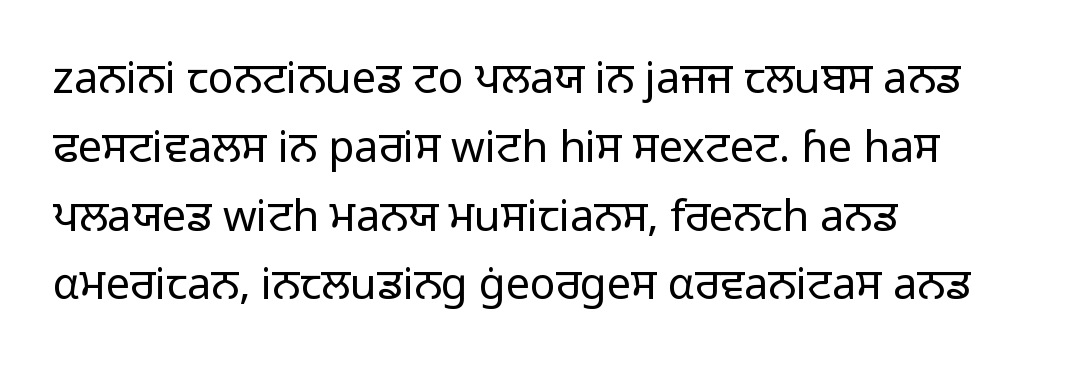
{"serif": "no", "italic": "no", "bold": "no", "weight": "regular", "width": "normal", "stroke_contrast": "low", "x_height": "medium", "monospaced": "no", "underline": "no", "align": "left", "line_spacing": "normal", "line_spacing_ratio": 1.6, "letter_spacing": "normal", "letter_spacing_em": 0.0, "glyph_px": 43}
